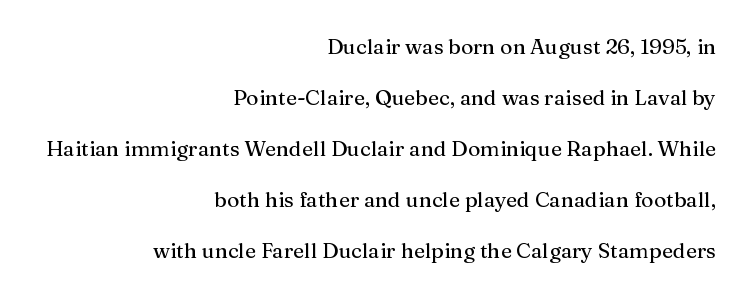
The image shows 21 px text type, upright; set right-aligned, loose line spacing (2.43x), normal letter spacing, not underlined.
